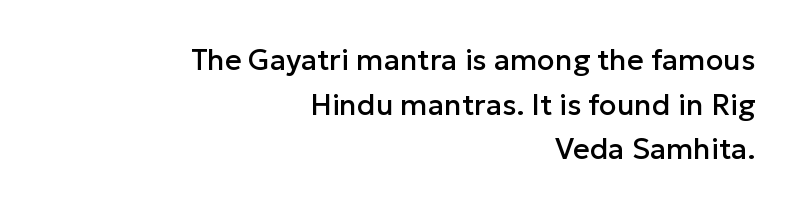
The image shows 29 px sans-serif type, upright; set right-aligned, normal line spacing (1.54x), normal letter spacing, not underlined; low stroke contrast and a medium x-height.
